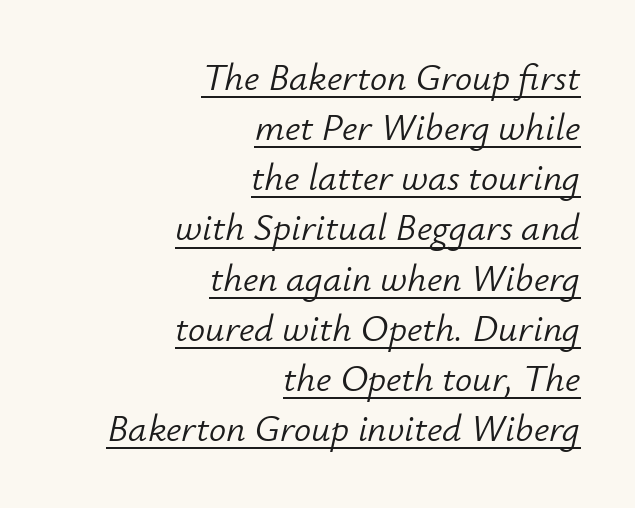
Words appear dense and cohesive because spacing is normal. Line ends are locked; line starts wander. Underlined type. Note the varied advance widths — an 'i' is clearly narrower than an 'm'. Stroke mass is kept to a normal reading level or below.
